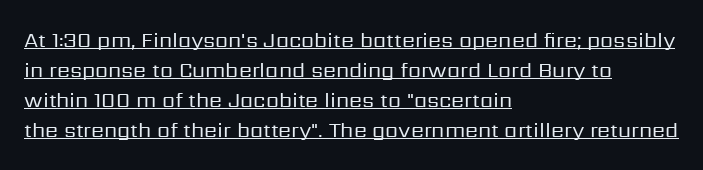
A light-to-regular cut is what we see here. This sample uses an upright cut, with every glyph sitting square on the baseline. The passage shown stacks its lines at a standard gap. Each line starts at the same left margin while the right side varies. The glyphs are accompanied by a horizontal stroke just below them. These lines keep a tight, regular rhythm from letter to letter.
